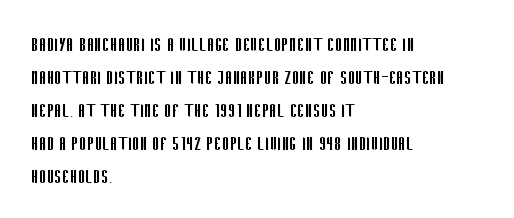
{"italic": "no", "bold": "no", "underline": "no", "align": "left", "line_spacing": "normal", "line_spacing_ratio": 1.43, "letter_spacing": "normal", "letter_spacing_em": 0.0, "glyph_px": 23}
